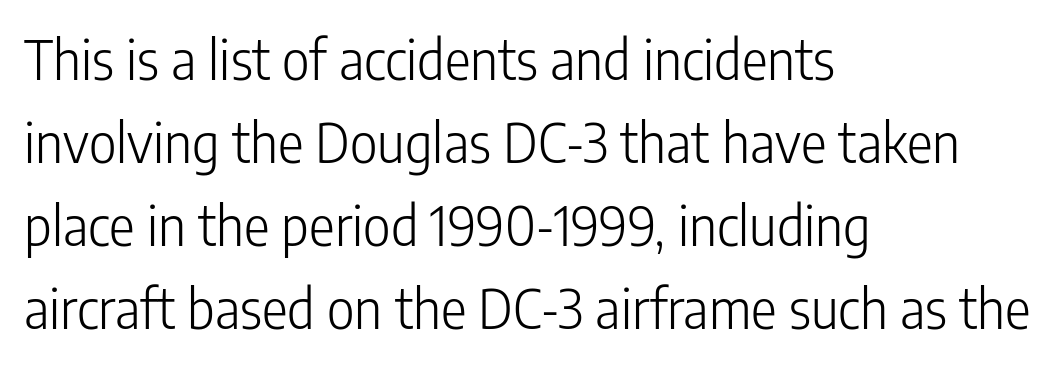
Which margin do the lines hug? The left one — the right edge is uneven. The specimen omits any rule beneath the text block's lines. These lines were composed using upright roman letters. Each new line begins a customary step beneath the previous one. Examine the stroke ends and you'll find no serifs. Note the varied advance widths — an 'i' is clearly narrower than an 'm'.
